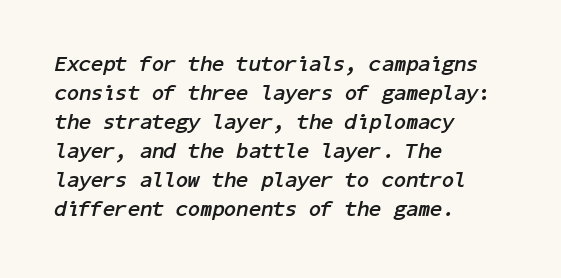
Q: Is the text bold? A: Yes.
Q: Is the text italic (slanted)? A: Yes, it leans right by about 11 degrees.
Q: Is the text underlined? A: No.
Q: How is the paragraph aligned? A: Left-aligned.
Q: Is the spacing between letters normal or unusually wide? A: Normal.
Q: Is the spacing between lines tight, normal or loose? A: Normal.
